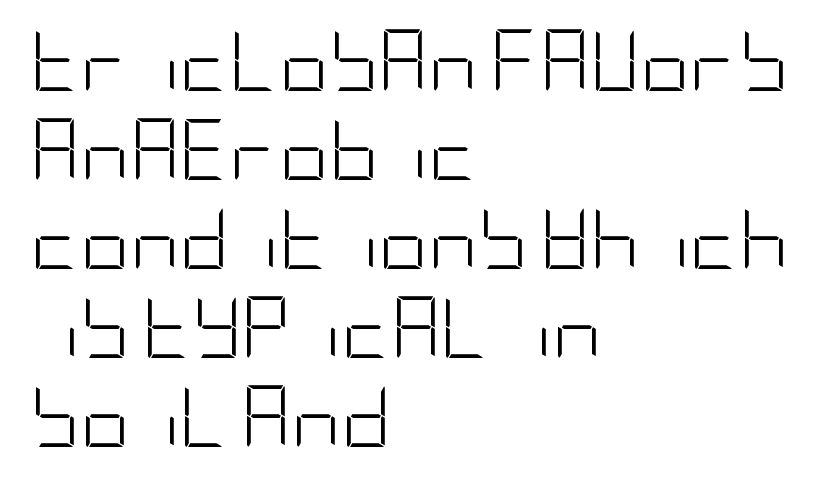
Q: Is the text bold? A: No.
Q: Is the text italic (slanted)? A: No, it is upright.
Q: Is the typeface a serif or a sans-serif typeface? A: Sans-serif.
Q: Is the text underlined? A: No.
Q: How is the paragraph aligned? A: Left-aligned.
Q: Is the spacing between letters normal or unusually wide? A: Normal.
Q: Is the spacing between lines tight, normal or loose? A: Normal.
Q: Width (condensed, normal, or wide)? A: Condensed.
Q: Stroke contrast? A: Low.
Q: x-height? A: Large.
